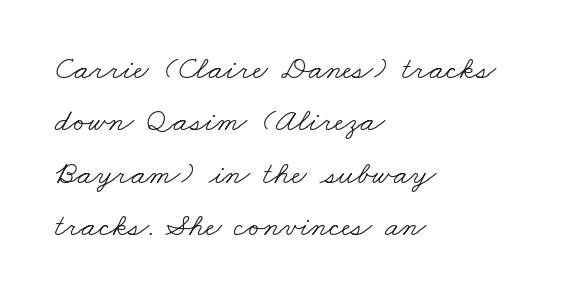
{"serif": "yes", "bold": "no", "weight": "light", "width": "wide", "stroke_contrast": "low", "x_height": "small", "monospaced": "no", "underline": "no", "align": "left", "line_spacing": "normal", "line_spacing_ratio": 1.59, "letter_spacing": "normal", "letter_spacing_em": 0.0, "glyph_px": 33}
